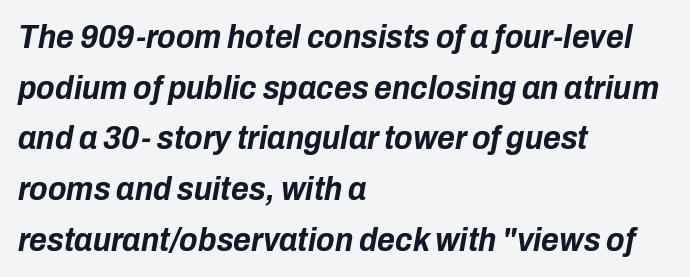
The image shows 34 px bold, condensed type, italic (leaning right); set left-aligned, normal line spacing (1.49x), normal letter spacing, not underlined; low stroke contrast and a medium x-height.
